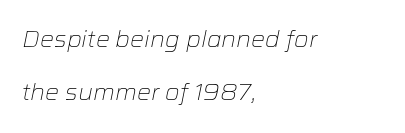
{"italic": "yes", "lean": "right", "slant_degrees": 12, "bold": "no", "underline": "no", "align": "left", "line_spacing": "loose", "line_spacing_ratio": 2.42, "letter_spacing": "normal", "letter_spacing_em": 0.0, "glyph_px": 22}
